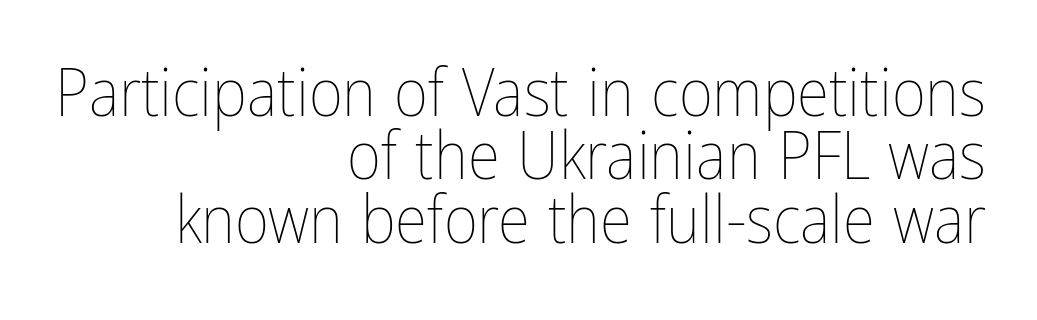
The image shows 66 px thin, condensed type, upright; set right-aligned, tight line spacing (0.96x), normal letter spacing, not underlined; low stroke contrast and a medium x-height.
